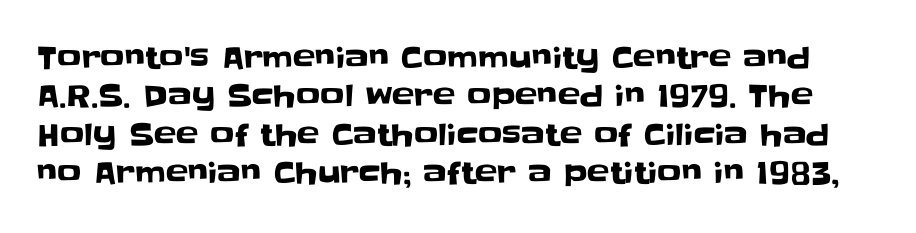
The image shows 30 px sans-serif type, upright; set normal line spacing (1.28x), normal letter spacing, not underlined; low stroke contrast and a large x-height.
